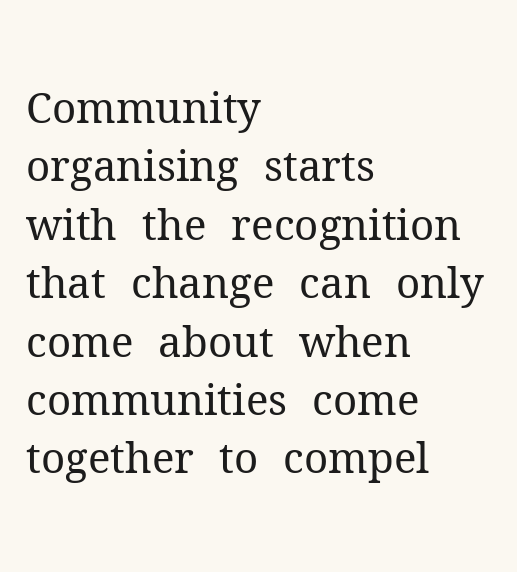
The lettering holds an erect, upright posture throughout. Stroke terminals: seriffed. Compared with a centered layout, this one pins lines to the left instead. Just letters on the line, the space beneath them empty. The face used here is proportionally spaced, like ordinary book or web type. No chunkiness to these letters — they're not bold.
